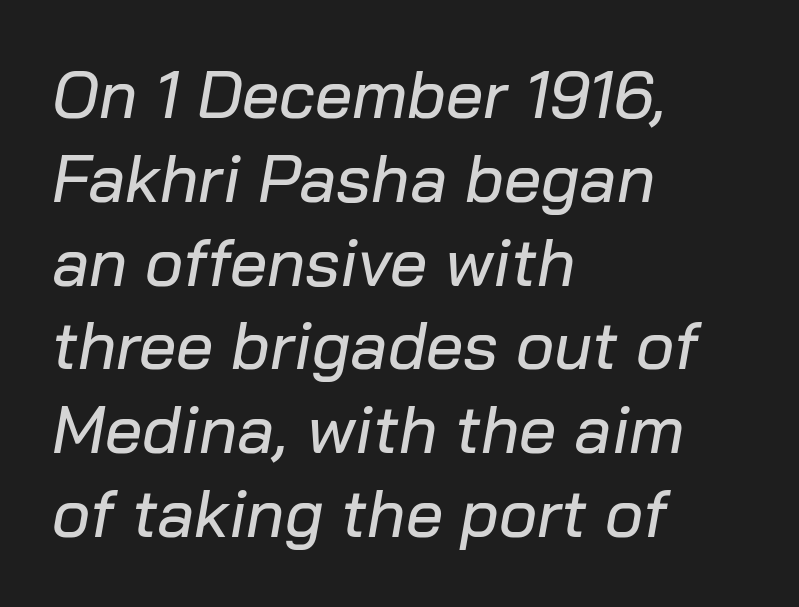
The image shows 66 px text type, italic (leaning right); set left-aligned, normal line spacing (1.27x), normal letter spacing, not underlined; low stroke contrast and a medium x-height.
